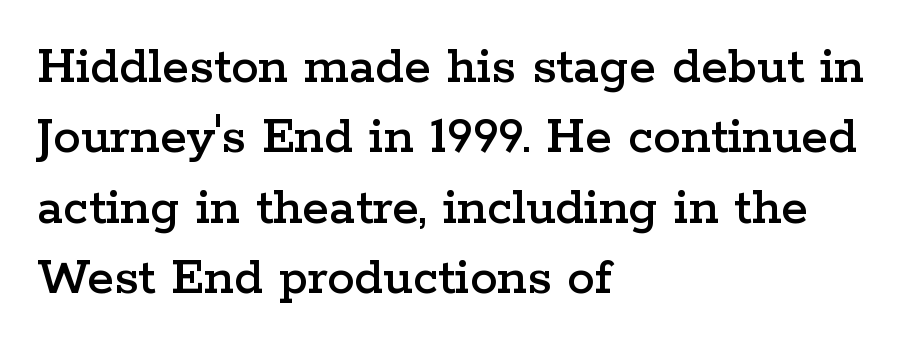
The image shows 55 px wide serif type, upright; set left-aligned, normal line spacing (1.28x), normal letter spacing, not underlined; low stroke contrast and a medium x-height.
